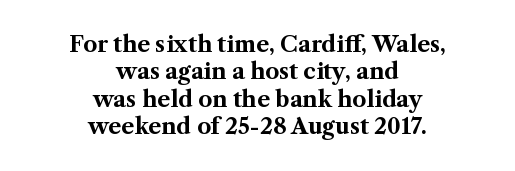
Q: Is the text bold? A: Yes.
Q: Is the text italic (slanted)? A: No, it is upright.
Q: Is the text underlined? A: No.
Q: How is the paragraph aligned? A: Centered.
Q: Is the spacing between letters normal or unusually wide? A: Normal.
Q: Is the spacing between lines tight, normal or loose? A: Normal.
